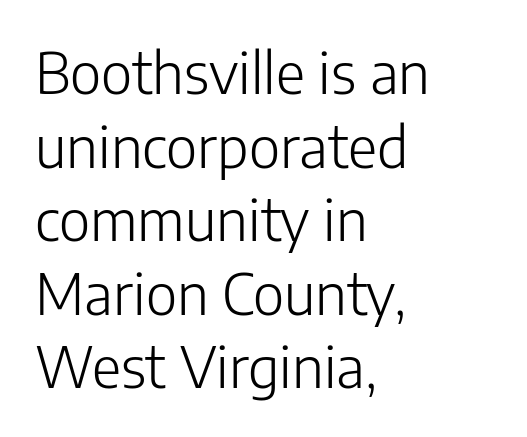
{"serif": "no", "italic": "no", "bold": "no", "weight": "light", "width": "normal", "stroke_contrast": "low", "x_height": "medium", "monospaced": "no", "underline": "no", "align": "left", "line_spacing": "normal", "line_spacing_ratio": 1.29, "letter_spacing": "normal", "letter_spacing_em": 0.0, "glyph_px": 57}
